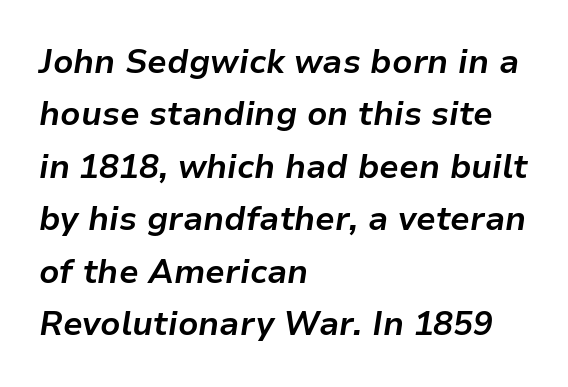
{"italic": "yes", "lean": "right", "slant_degrees": 9, "bold": "yes", "weight": "bold", "width": "normal", "stroke_contrast": "low", "x_height": "medium", "monospaced": "no", "underline": "no", "align": "left", "line_spacing": "normal", "line_spacing_ratio": 1.59, "letter_spacing": "normal", "letter_spacing_em": 0.0, "glyph_px": 33}
